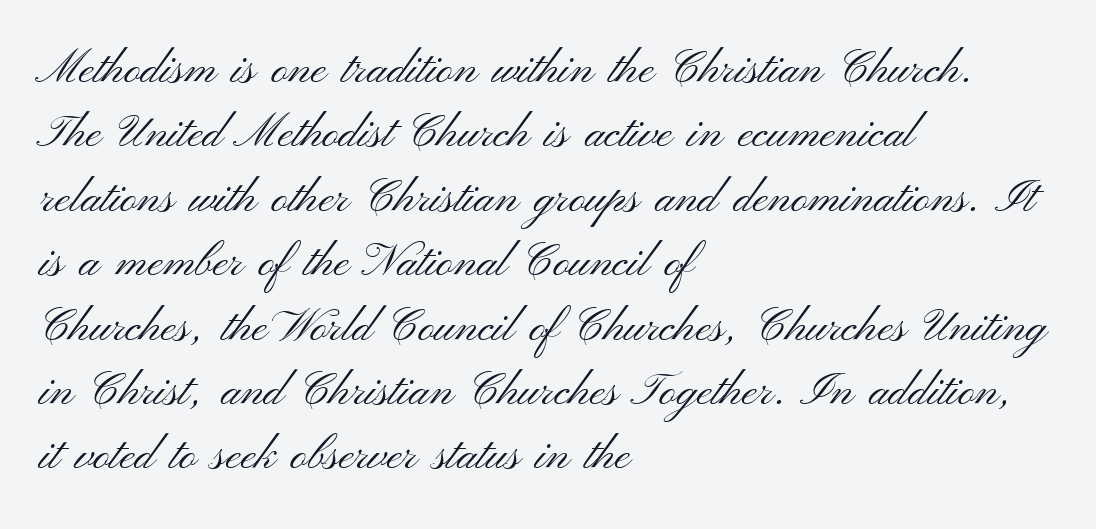
The passage shown is typeset with a sans-serif family. Glance below the letters and you will spot only blank space. The leading is moderate, giving the passage an even texture. If you drew a ruler down the left edge, every line would touch it.
